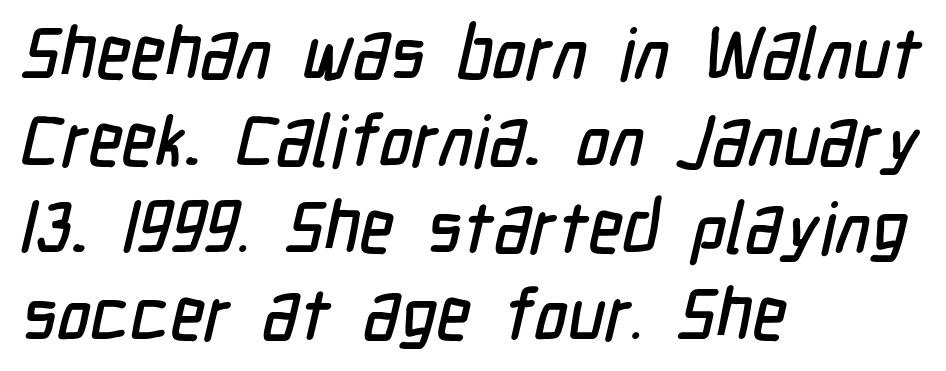
The image shows 72 px condensed sans-serif type; set left-aligned, line spacing 1.21x, normal letter spacing, not underlined; low stroke contrast and a medium x-height.
